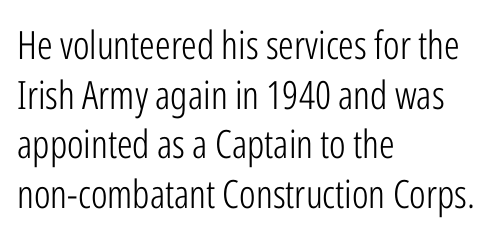
What stands out about the letter spacing? Nothing — it is the standard amount. Evenly set lines give the paragraph a standard silhouette. Alignment: flush left. Notice how the stems are strictly vertical — no italics here. Descenders hang freely into open space. The letterforms sit at book weight or below.
